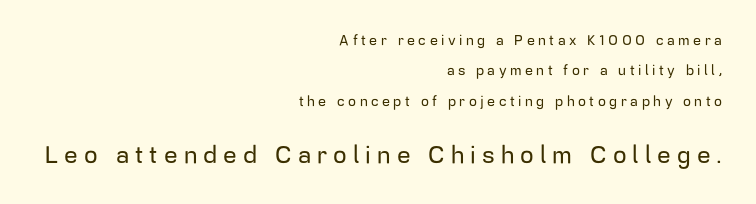
Q: Is the text italic (slanted)? A: No, it is upright.
Q: Is the text underlined? A: No.
Q: How is the paragraph aligned? A: Right-aligned.
Q: Is the spacing between letters normal or unusually wide? A: Unusually wide.
Q: Is the spacing between lines tight, normal or loose? A: Loose.
Q: Which block of text is set in a larger size, the first (top) or the second (bottom)? A: The second (bottom) one.
